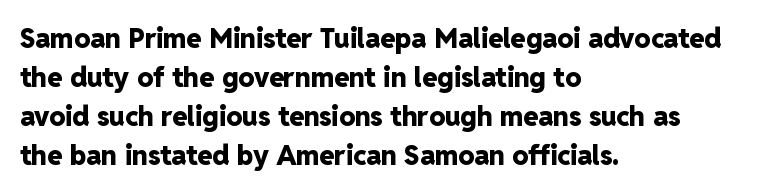
{"italic": "no", "bold": "yes", "underline": "no", "align": "left", "line_spacing": "normal", "line_spacing_ratio": 1.44, "letter_spacing": "normal", "letter_spacing_em": 0.0, "glyph_px": 27}
